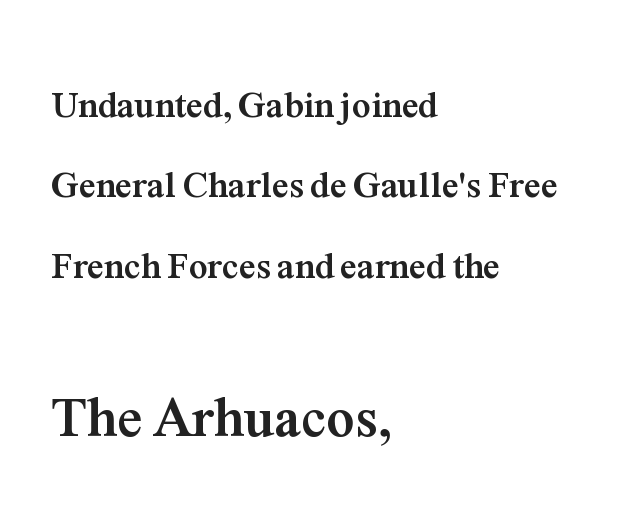
{"serif": "yes", "italic": "no", "bold": "yes", "weight": "semibold", "width": "normal", "stroke_contrast": "medium", "x_height": "medium", "monospaced": "no", "underline": "no", "align": "left", "line_spacing": "loose", "line_spacing_ratio": 2.17, "letter_spacing": "normal", "letter_spacing_em": 0.0, "larger_block": "second", "size_ratio": 1.51, "glyph_px": 56}
